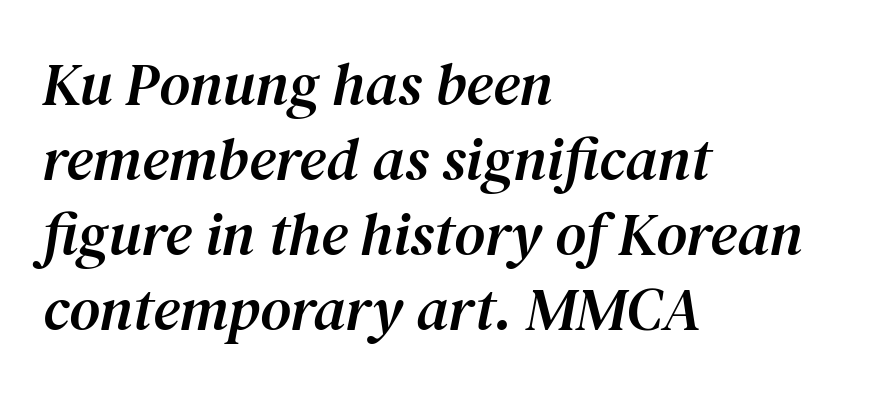
{"serif": "yes", "italic": "yes", "lean": "right", "slant_degrees": 12, "width": "normal", "stroke_contrast": "medium", "x_height": "medium", "monospaced": "no", "underline": "no", "align": "left", "line_spacing": "normal", "line_spacing_ratio": 1.25, "letter_spacing": "normal", "letter_spacing_em": 0.0, "glyph_px": 60}
